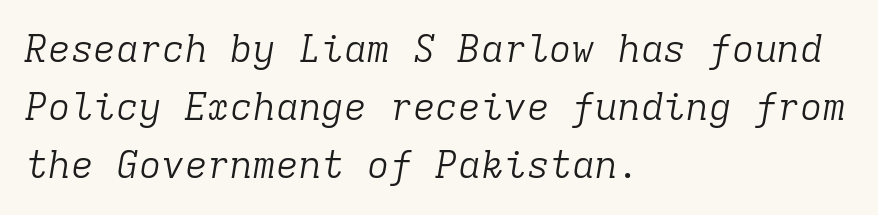
The image shows 38 px light serif type, italic (leaning right), monospaced; set left-aligned, normal line spacing (1.53x), normal letter spacing, not underlined; low stroke contrast and a medium x-height.
